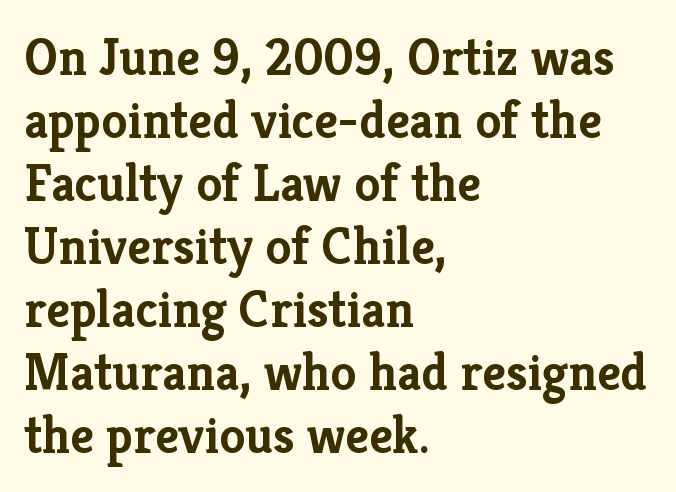
The image shows 52 px semibold serif type, upright; set left-aligned, line spacing 1.21x, normal letter spacing, not underlined; low stroke contrast and a medium x-height.
